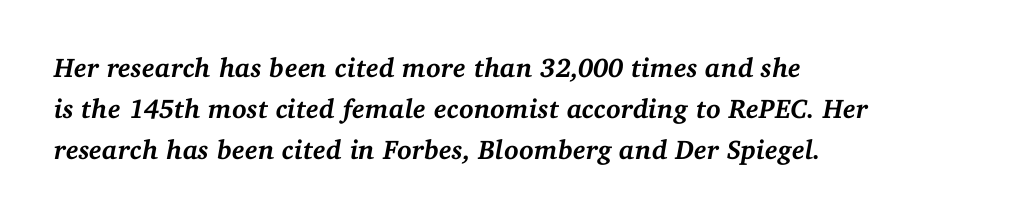
Q: Is the text bold? A: Yes.
Q: Is the text italic (slanted)? A: Yes, it leans right by about 11 degrees.
Q: Is the text underlined? A: No.
Q: How is the paragraph aligned? A: Left-aligned.
Q: Is the spacing between letters normal or unusually wide? A: Normal.
Q: Is the spacing between lines tight, normal or loose? A: Normal.
